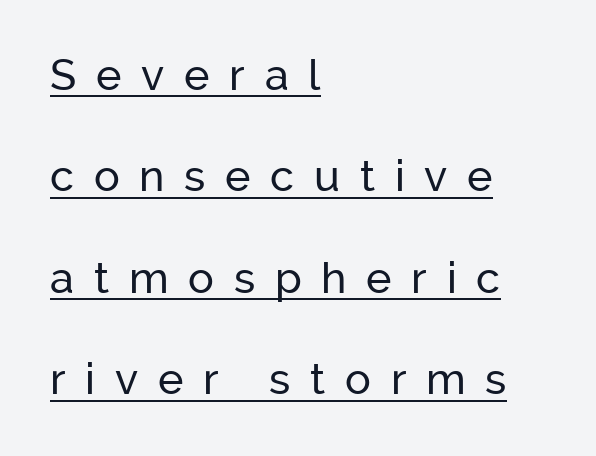
Regarding serifs, this sample does without them. The passage is arranged the way most books set body copy — flush left. Posture: straight, roman, zero tilt. Interline gaps are noticeably wide in this sample.
